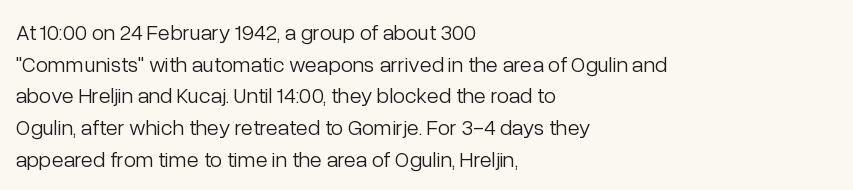
Ordinary non-slanted type is in use. Whoever set this chose a conventional vertical rhythm. Nothing unusual about the tracking: characters are spaced as the font intends. Every row of glyphs begins at an identical x-position on the left.
